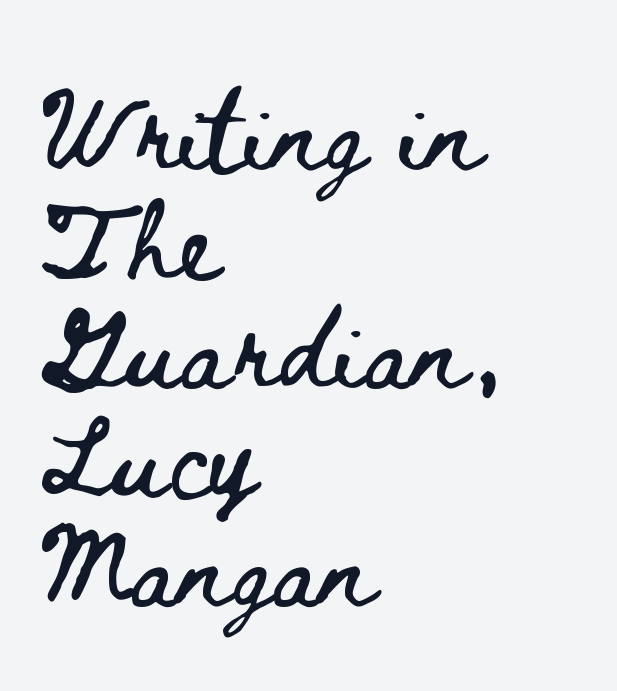
Q: Is the text underlined? A: No.
Q: How is the paragraph aligned? A: Left-aligned.
Q: Is the spacing between letters normal or unusually wide? A: Normal.
Q: Is the spacing between lines tight, normal or loose? A: Normal.
Q: Width (condensed, normal, or wide)? A: Wide.
Q: Stroke contrast? A: Low.
Q: x-height? A: Small.
Q: Monospaced? A: No.
